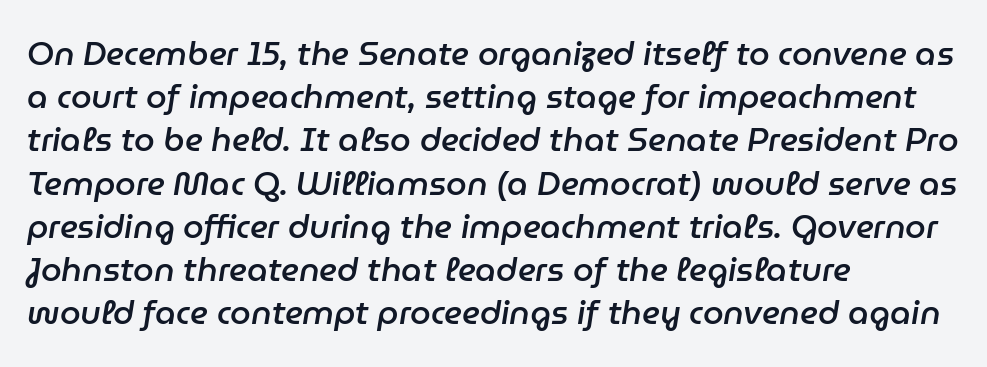
Q: Is the text bold? A: Semi-bold.
Q: Is the text italic (slanted)? A: Yes, it leans right by about 9 degrees.
Q: Is the text underlined? A: No.
Q: How is the paragraph aligned? A: Left-aligned.
Q: Is the spacing between letters normal or unusually wide? A: Normal.
Q: Is the spacing between lines tight, normal or loose? A: Normal.
Q: Width (condensed, normal, or wide)? A: Normal.
Q: Stroke contrast? A: Low.
Q: x-height? A: Medium.
Q: Monospaced? A: No.
